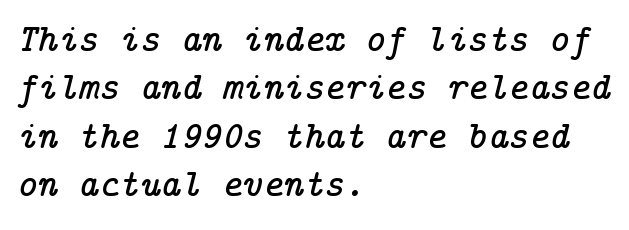
The image shows 39 px serif type, italic (leaning right); set left-aligned, line spacing 1.24x, normal letter spacing, not underlined; low stroke contrast and a medium x-height.
